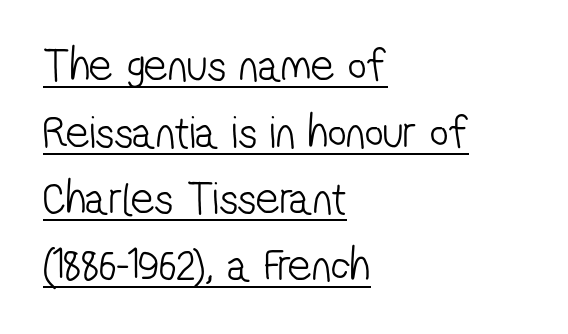
Q: Is the text bold? A: No.
Q: Is the typeface a serif or a sans-serif typeface? A: Sans-serif.
Q: Is the text underlined? A: Yes.
Q: How is the paragraph aligned? A: Left-aligned.
Q: Is the spacing between letters normal or unusually wide? A: Normal.
Q: Is the spacing between lines tight, normal or loose? A: Normal.
Q: Width (condensed, normal, or wide)? A: Condensed.
Q: Stroke contrast? A: Low.
Q: x-height? A: Medium.
Q: Monospaced? A: No.
